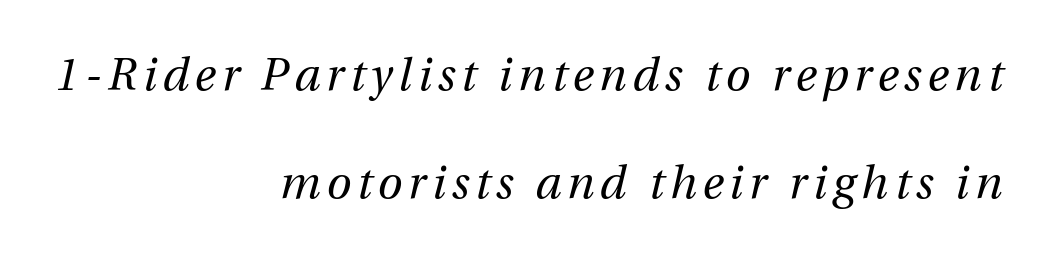
The words here are not underlined. In terms of leading, this rendering errs on the spacious side. The letterforms sit at book weight or below. Tall strokes in this sample are angled rather than plumb. The face used here is proportionally spaced, like ordinary book or web type.
